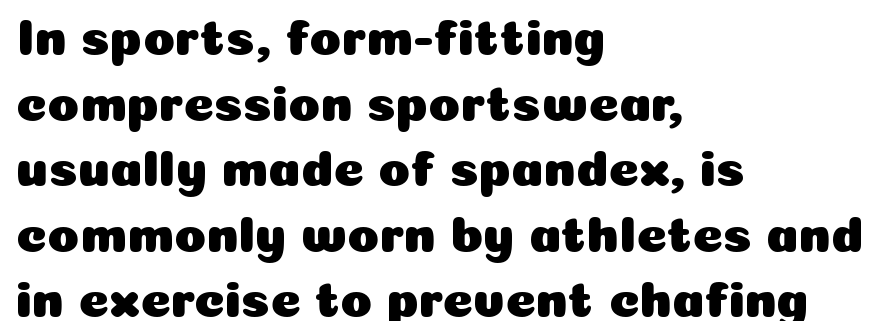
Q: Is the text italic (slanted)? A: No, it is upright.
Q: Is the typeface a serif or a sans-serif typeface? A: Sans-serif.
Q: Is the text underlined? A: No.
Q: How is the paragraph aligned? A: Left-aligned.
Q: Is the spacing between letters normal or unusually wide? A: Normal.
Q: Is the spacing between lines tight, normal or loose? A: Normal.
Q: Width (condensed, normal, or wide)? A: Normal.
Q: Stroke contrast? A: Low.
Q: x-height? A: Medium.
Q: Monospaced? A: No.
